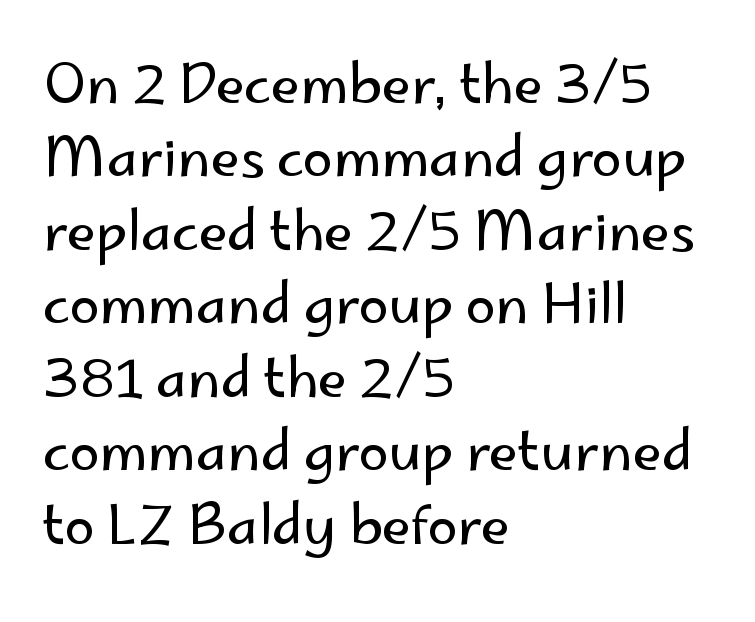
The image shows 54 px regular-weight sans-serif type, upright; set left-aligned, normal line spacing (1.36x), normal letter spacing, not underlined; low stroke contrast and a small x-height.
